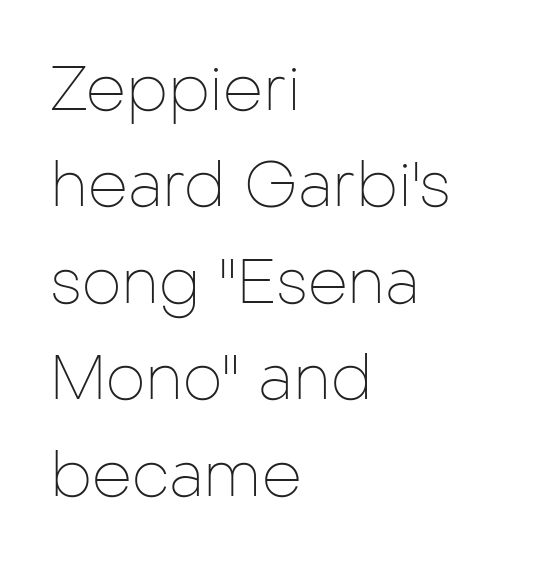
Q: Is the text bold? A: No.
Q: Is the text italic (slanted)? A: No, it is upright.
Q: Is the typeface a serif or a sans-serif typeface? A: Sans-serif.
Q: Is the text underlined? A: No.
Q: How is the paragraph aligned? A: Left-aligned.
Q: Is the spacing between letters normal or unusually wide? A: Normal.
Q: Is the spacing between lines tight, normal or loose? A: Normal.
Q: Width (condensed, normal, or wide)? A: Normal.
Q: Stroke contrast? A: Low.
Q: x-height? A: Medium.
Q: Monospaced? A: No.
